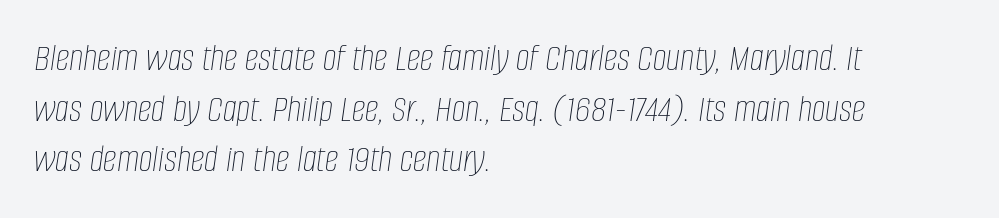
Yep, that's italic — everything's leaning. Stems and bowls with no extra thickness — not bold. The words here are not underlined. Where is the straight margin? On the left.
